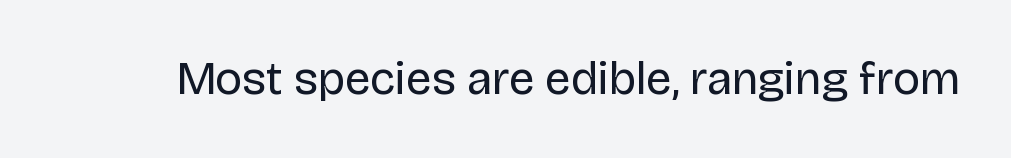
Q: Is the text bold? A: No.
Q: Is the text italic (slanted)? A: No, it is upright.
Q: Is the typeface a serif or a sans-serif typeface? A: Sans-serif.
Q: Is the text underlined? A: No.
Q: Is the spacing between letters normal or unusually wide? A: Normal.
Q: Width (condensed, normal, or wide)? A: Normal.
Q: Stroke contrast? A: Low.
Q: x-height? A: Large.
Q: Monospaced? A: No.
